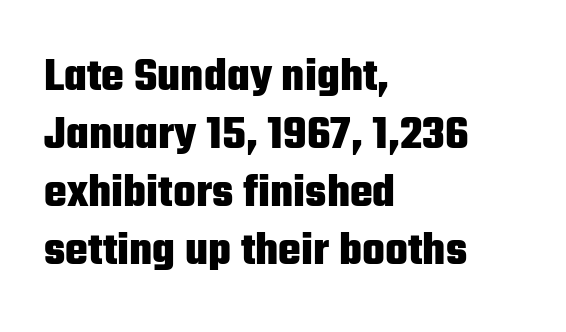
The image shows 48 px heavy, condensed sans-serif type, upright; set left-aligned, line spacing 1.21x, normal letter spacing, not underlined; low stroke contrast and a medium x-height.
